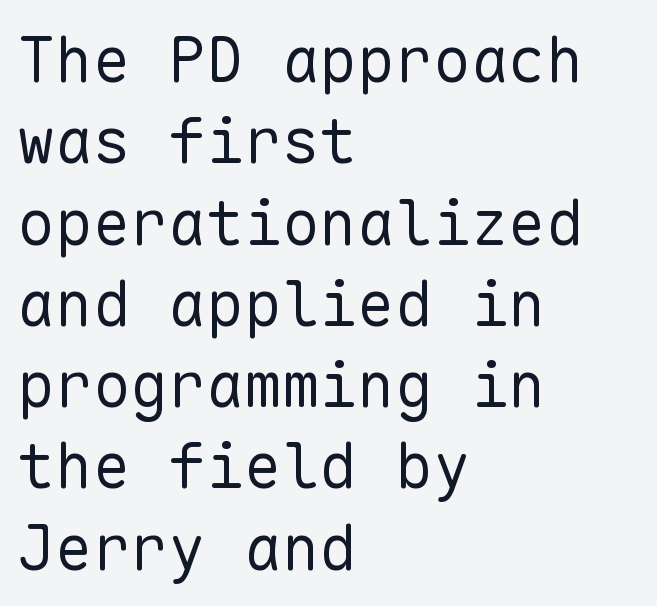
{"serif": "no", "italic": "no", "bold": "no", "weight": "regular", "width": "normal", "stroke_contrast": "low", "x_height": "medium", "monospaced": "yes", "underline": "no", "align": "left", "line_spacing": "normal", "line_spacing_ratio": 1.29, "letter_spacing": "normal", "letter_spacing_em": 0.0, "glyph_px": 63}
